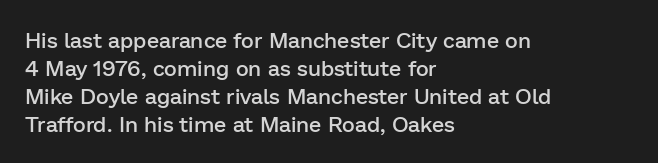
The image shows 22 px text type, upright; set left-aligned, normal line spacing (1.28x), normal letter spacing, not underlined.
